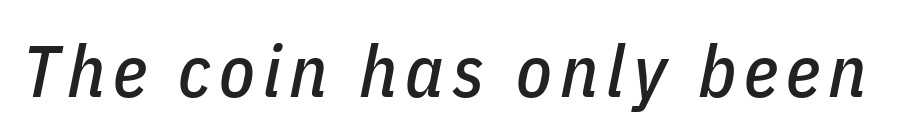
Q: Is the text italic (slanted)? A: Yes, it leans right by about 11 degrees.
Q: Is the text underlined? A: No.
Q: Width (condensed, normal, or wide)? A: Condensed.
Q: Stroke contrast? A: Low.
Q: x-height? A: Medium.
Q: Monospaced? A: No.
